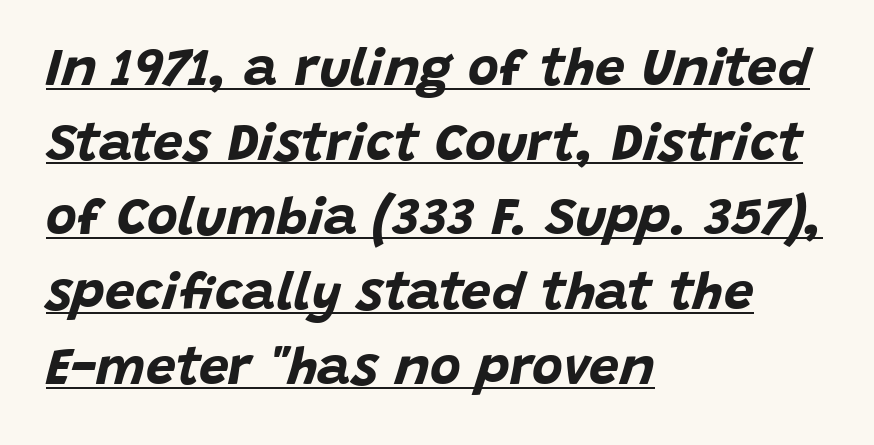
{"italic": "yes", "lean": "right", "slant_degrees": 15, "bold": "yes", "weight": "bold", "width": "normal", "stroke_contrast": "low", "x_height": "large", "monospaced": "no", "underline": "yes", "align": "left", "line_spacing": "normal", "line_spacing_ratio": 1.41, "letter_spacing": "normal", "letter_spacing_em": 0.0, "glyph_px": 53}
